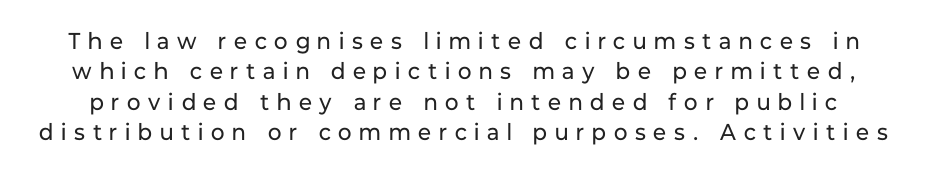
In terms of letterspacing, this is a distinctly airy, spread setting. A typesetter would call this leading conventional body-copy spacing. Nobody drew a line under any word here. This reads as an unemphasized weight, regular at the heaviest. The lettering holds an erect, upright posture throughout.
